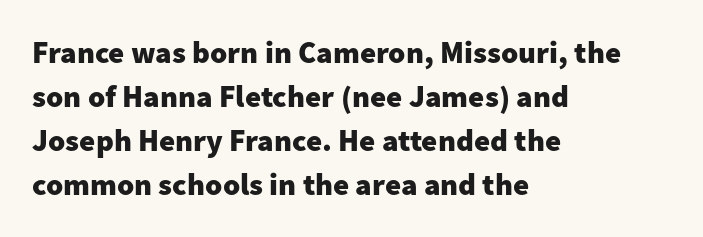
Bold? Absolutely — the strokes are thick and heavy. It's the straight-up-and-down kind of type. The letters carry no serifs — their stems end cleanly without finishing strokes. Honestly, the row spacing looks completely unremarkable. Looks like regular typesetting: each glyph gets only the width it needs.
